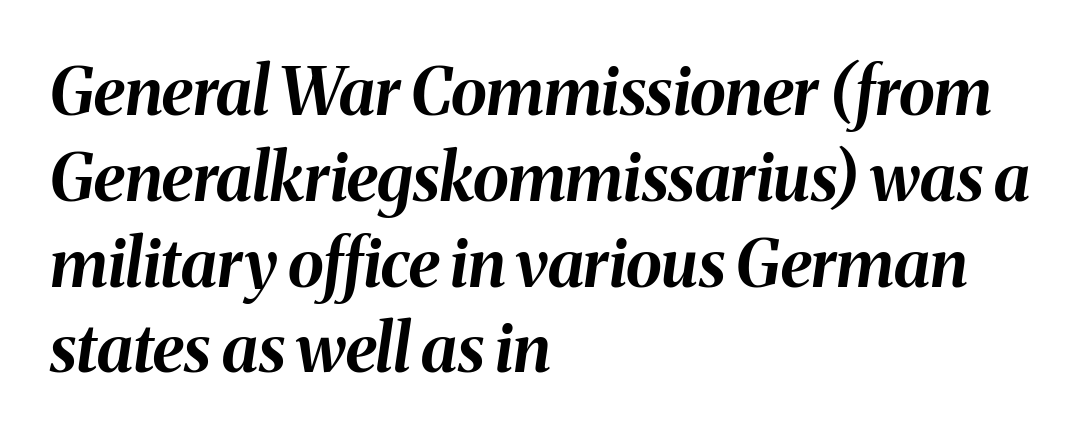
{"italic": "yes", "lean": "right", "slant_degrees": 8, "bold": "yes", "weight": "bold", "width": "normal", "stroke_contrast": "medium", "x_height": "medium", "monospaced": "no", "underline": "no", "align": "left", "line_spacing": "normal", "line_spacing_ratio": 1.3, "letter_spacing": "normal", "letter_spacing_em": 0.0, "glyph_px": 66}
